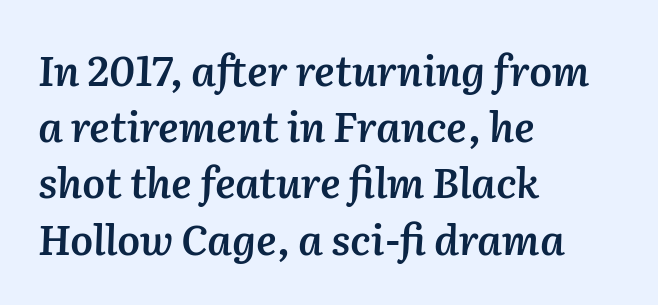
{"italic": "yes", "lean": "right", "slant_degrees": 2, "bold": "semi", "weight": "semibold", "width": "normal", "stroke_contrast": "medium", "x_height": "medium", "monospaced": "no", "underline": "no", "align": "left", "line_spacing": "normal", "line_spacing_ratio": 1.37, "letter_spacing": "normal", "letter_spacing_em": 0.0, "glyph_px": 41}
